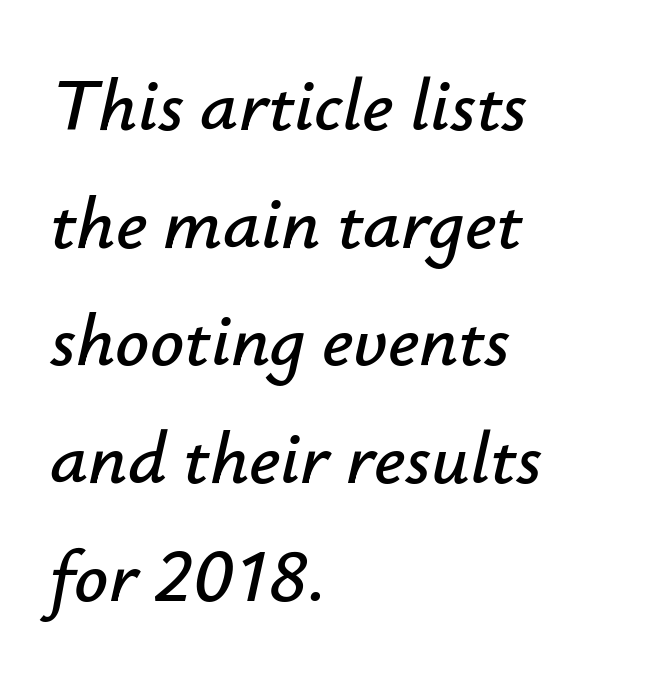
Q: Is the text italic (slanted)? A: Yes, it leans right by about 12 degrees.
Q: Is the text underlined? A: No.
Q: How is the paragraph aligned? A: Left-aligned.
Q: Is the spacing between letters normal or unusually wide? A: Normal.
Q: Is the spacing between lines tight, normal or loose? A: Normal.
Q: Width (condensed, normal, or wide)? A: Normal.
Q: Stroke contrast? A: Low.
Q: x-height? A: Small.
Q: Monospaced? A: No.
